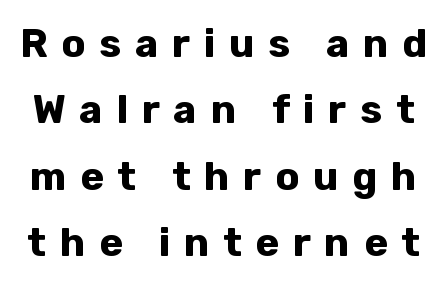
Q: Is the text bold? A: Yes.
Q: Is the text italic (slanted)? A: No, it is upright.
Q: Is the typeface a serif or a sans-serif typeface? A: Sans-serif.
Q: Is the text underlined? A: No.
Q: Is the spacing between letters normal or unusually wide? A: Unusually wide.
Q: Is the spacing between lines tight, normal or loose? A: Normal.
Q: Width (condensed, normal, or wide)? A: Normal.
Q: Stroke contrast? A: Low.
Q: x-height? A: Medium.
Q: Monospaced? A: No.
